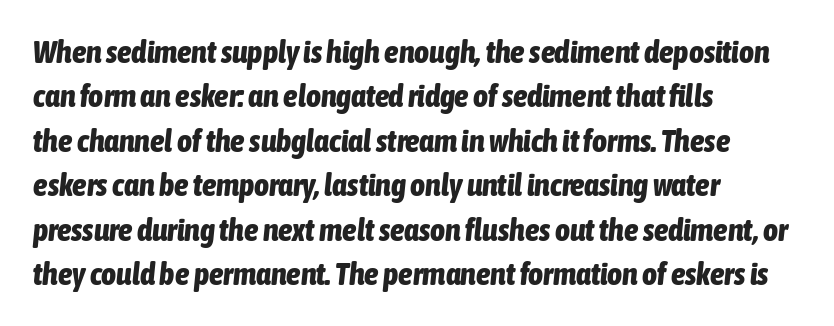
Its strokes are broad and dark, the hallmark of bold type. Only glyphs here, with clear space below each row. The paragraph has a hard left edge and a soft right edge. The type is set solid horizontally, with unmodified tracking. Character widths vary here, with narrow letters taking less room than wide ones. Emphasis-style slanted type is in use.
